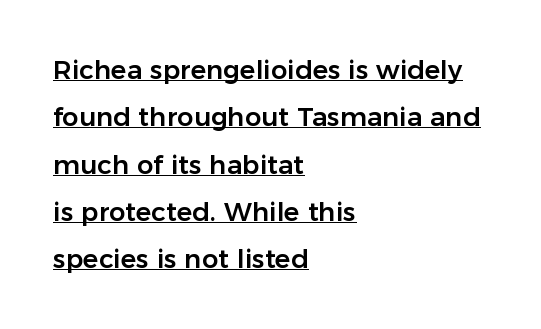
{"italic": "no", "underline": "yes", "align": "left", "line_spacing_ratio": 1.82, "letter_spacing": "normal", "letter_spacing_em": 0.0, "glyph_px": 26}
